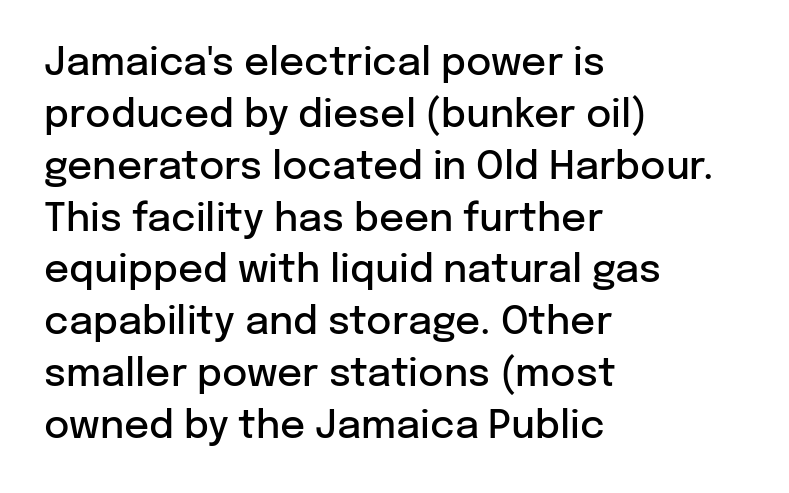
In terms of letterform style, serifs are entirely absent. The rendering keeps characters at their native spacing. Whoever set this chose a conventional vertical rhythm. Horizontal alignment here is leftward, the default for most running prose.
